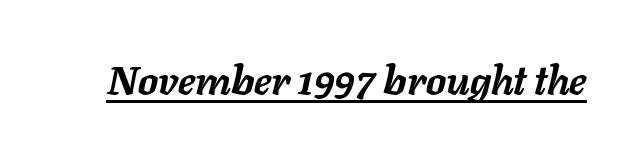
{"italic": "yes", "lean": "right", "slant_degrees": 11, "bold": "yes", "weight": "semibold", "width": "normal", "stroke_contrast": "low", "x_height": "medium", "monospaced": "no", "underline": "yes", "letter_spacing": "normal", "letter_spacing_em": 0.0, "glyph_px": 40}
